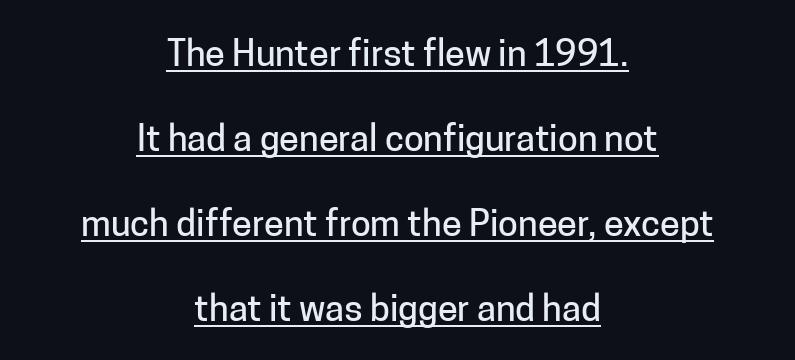
Q: Is the text italic (slanted)? A: No, it is upright.
Q: Is the typeface a serif or a sans-serif typeface? A: Sans-serif.
Q: Is the text underlined? A: Yes.
Q: How is the paragraph aligned? A: Centered.
Q: Is the spacing between letters normal or unusually wide? A: Normal.
Q: Is the spacing between lines tight, normal or loose? A: Loose.
Q: Width (condensed, normal, or wide)? A: Normal.
Q: Stroke contrast? A: Low.
Q: x-height? A: Medium.
Q: Monospaced? A: No.
